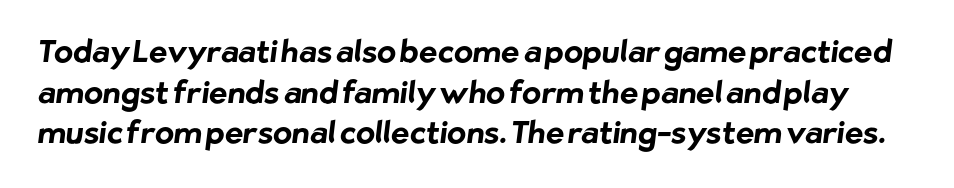
The image shows 31 px bold sans-serif type; set normal line spacing (1.31x), normal letter spacing, not underlined; low stroke contrast and a medium x-height.
